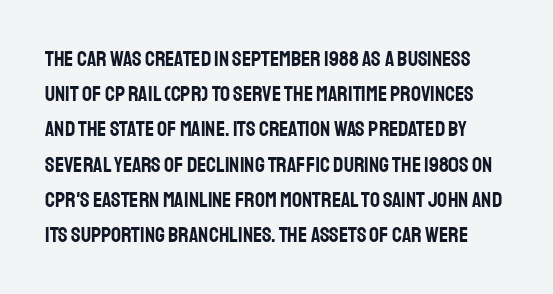
A typesetter would call this zero additional tracking. No italicization has been applied; the sample stays upright. If you measured baseline to baseline, you'd find a middling distance. Anything drawn beneath the words? Only blank space.
